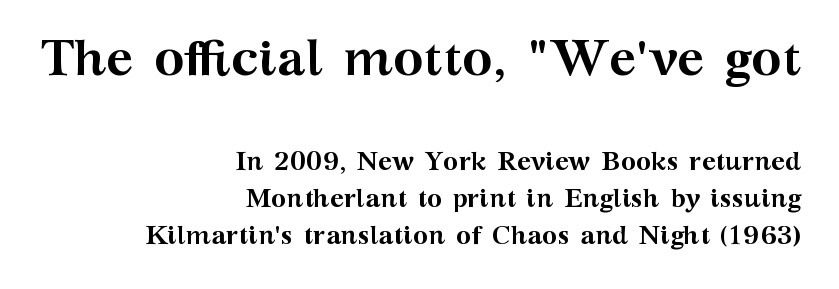
The image shows 51 px semibold, wide serif type, upright; set right-aligned, normal line spacing (1.42x), normal letter spacing, not underlined; the first (top) block is 1.96x larger; medium stroke contrast and a medium x-height.
